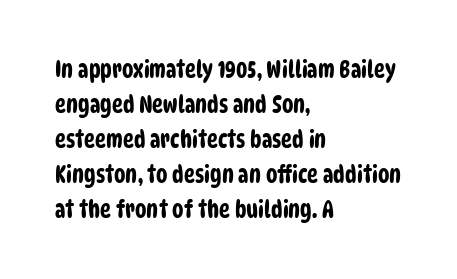
{"underline": "no", "align": "left", "line_spacing": "normal", "line_spacing_ratio": 1.52, "letter_spacing": "normal", "letter_spacing_em": 0.0, "glyph_px": 23}
